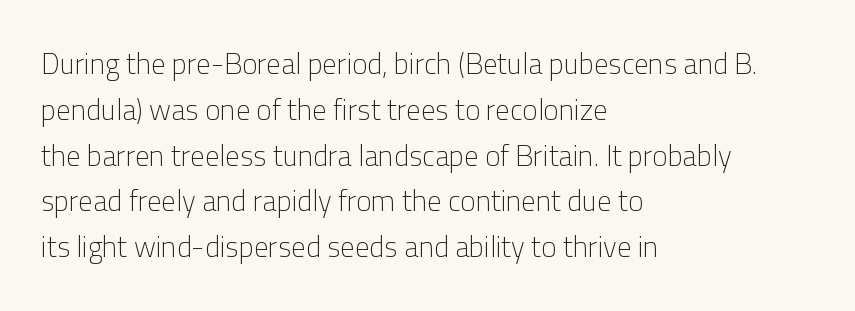
A typesetter would call this proportional, since set widths differ per character. This sample keeps an unexceptional amount of space between lines. The face used here is rendered with its standard letterfit. Where is the straight margin? On the left. The typeface chosen for these lines omits serifs. Unbolded letterforms with no extra heft.
